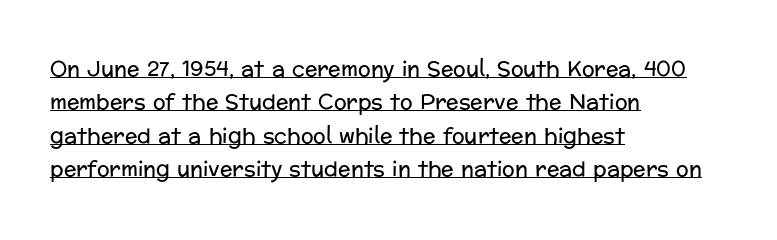
Q: Is the text bold? A: No.
Q: Is the text italic (slanted)? A: No, it is upright.
Q: Is the text underlined? A: Yes.
Q: How is the paragraph aligned? A: Left-aligned.
Q: Is the spacing between letters normal or unusually wide? A: Normal.
Q: Is the spacing between lines tight, normal or loose? A: Normal.
